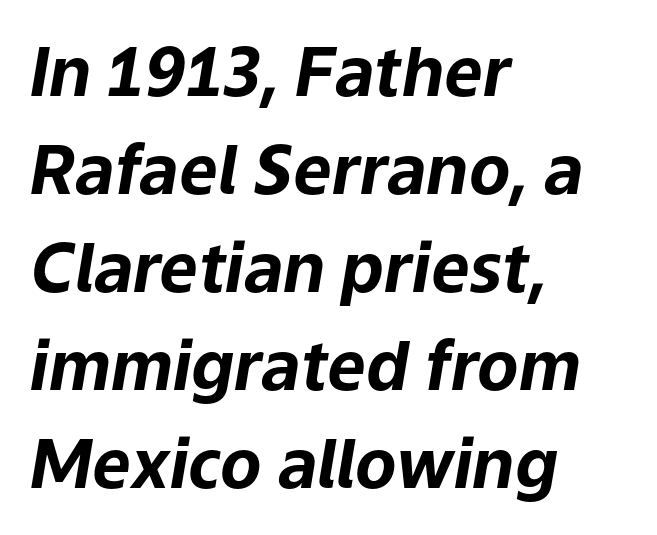
Q: Is the text bold? A: Yes.
Q: Is the text italic (slanted)? A: Yes, it leans right by about 9 degrees.
Q: Is the text underlined? A: No.
Q: How is the paragraph aligned? A: Left-aligned.
Q: Is the spacing between letters normal or unusually wide? A: Normal.
Q: Is the spacing between lines tight, normal or loose? A: Normal.
Q: Width (condensed, normal, or wide)? A: Normal.
Q: Stroke contrast? A: Low.
Q: x-height? A: Medium.
Q: Monospaced? A: No.
